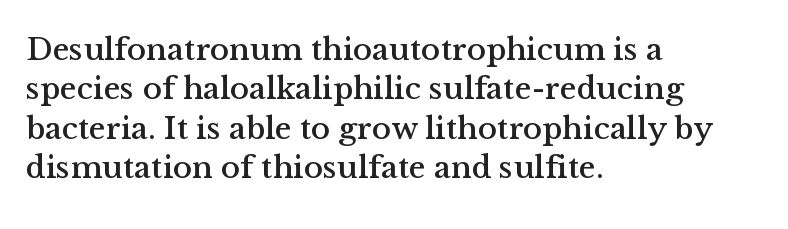
{"serif": "yes", "italic": "no", "width": "normal", "stroke_contrast": "medium", "x_height": "medium", "monospaced": "no", "underline": "no", "align": "left", "line_spacing_ratio": 1.23, "letter_spacing": "normal", "letter_spacing_em": 0.0, "glyph_px": 32}
